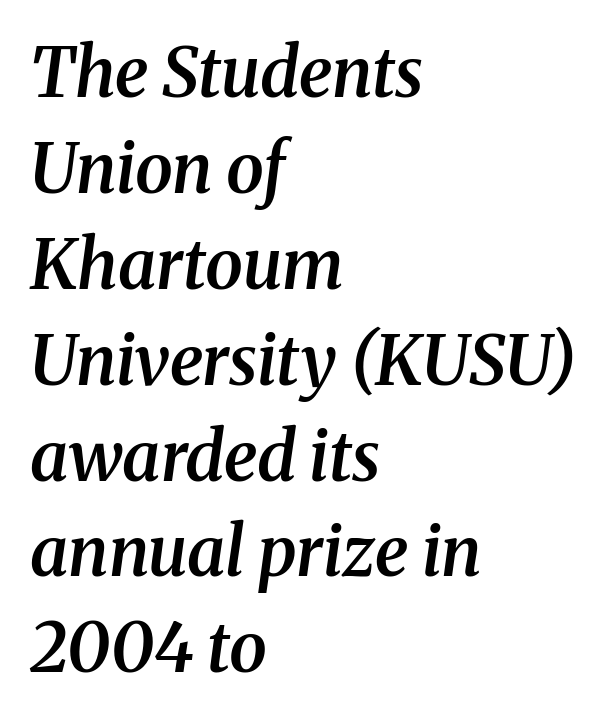
This sample uses an oblique cut, with every glyph tilted off the vertical. The setting favours the left margin, as ordinary paragraphs usually do. The letters advance in unequal steps, a hallmark of proportional type. Stroke terminals: seriffed. This block has exactly the height ordinary leading produces.
